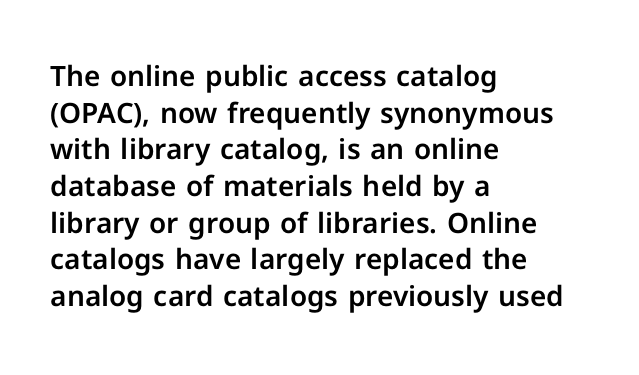
The image shows 28 px sans-serif type, upright; set left-aligned, normal line spacing (1.31x), normal letter spacing, not underlined; low stroke contrast and a medium x-height.
